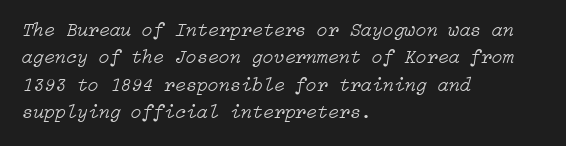
Q: Is the text bold? A: No.
Q: Is the text italic (slanted)? A: Yes, it leans right by about 15 degrees.
Q: Is the text underlined? A: No.
Q: How is the paragraph aligned? A: Left-aligned.
Q: Is the spacing between letters normal or unusually wide? A: Normal.
Q: Is the spacing between lines tight, normal or loose? A: Normal.
